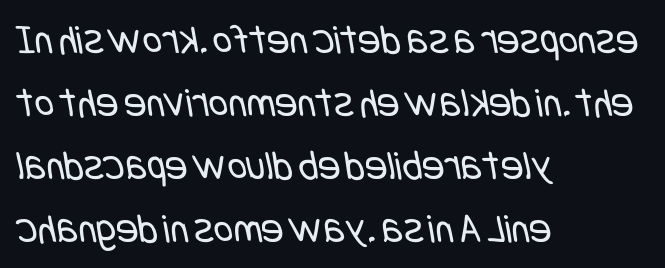
The image shows 42 px regular-weight, condensed sans-serif type; set left-aligned, normal line spacing (1.5x), normal letter spacing, not underlined; low stroke contrast and a large x-height.
